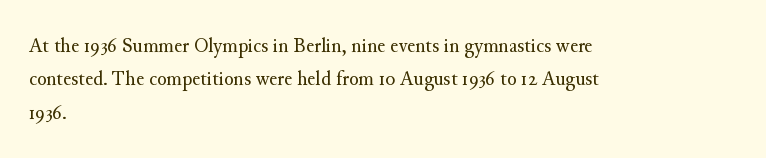
Summary of vertical rhythm: regular, with standard interline spacing. No extra ink here — the face is not bold. Quick note: not italic, upright. Horizontal alignment here is leftward, the default for most running prose.
